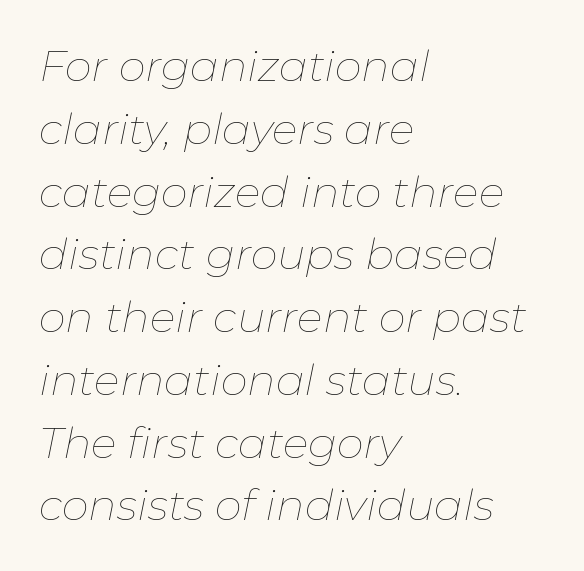
The image shows 43 px thin type, italic (leaning right); set left-aligned, normal line spacing (1.46x), normal letter spacing, not underlined; low stroke contrast and a medium x-height.
